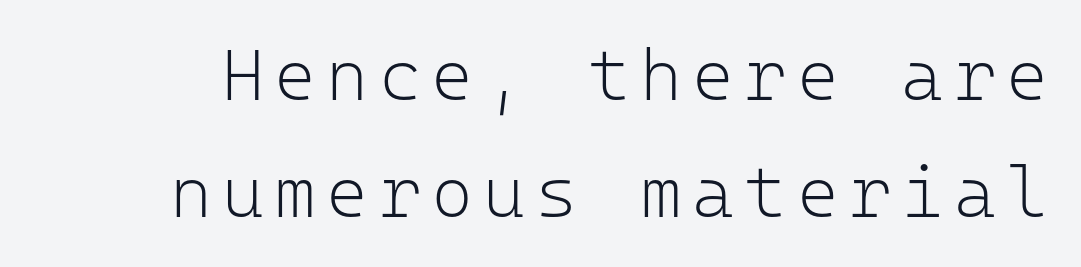
Q: Is the text bold? A: No.
Q: Is the text italic (slanted)? A: No, it is upright.
Q: Is the typeface a serif or a sans-serif typeface? A: Sans-serif.
Q: Is the text underlined? A: No.
Q: Is the spacing between lines tight, normal or loose? A: Normal.
Q: Width (condensed, normal, or wide)? A: Normal.
Q: Stroke contrast? A: Low.
Q: x-height? A: Medium.
Q: Monospaced? A: Yes.
